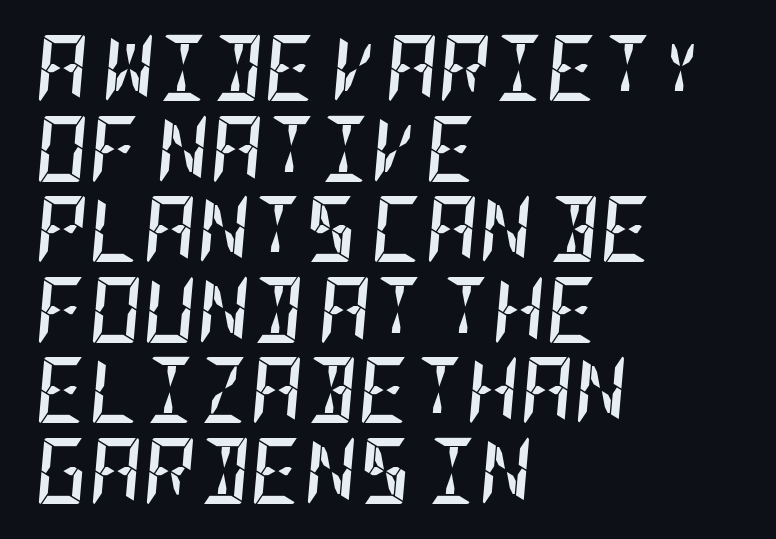
Quick note: underline off. Italic? Definitely — the glyphs are oblique. Each word holds together tightly as a unit, with standard inter-letter gaps. Weight check: bold — yes, fully. All the whitespace from short lines collects on the right.
